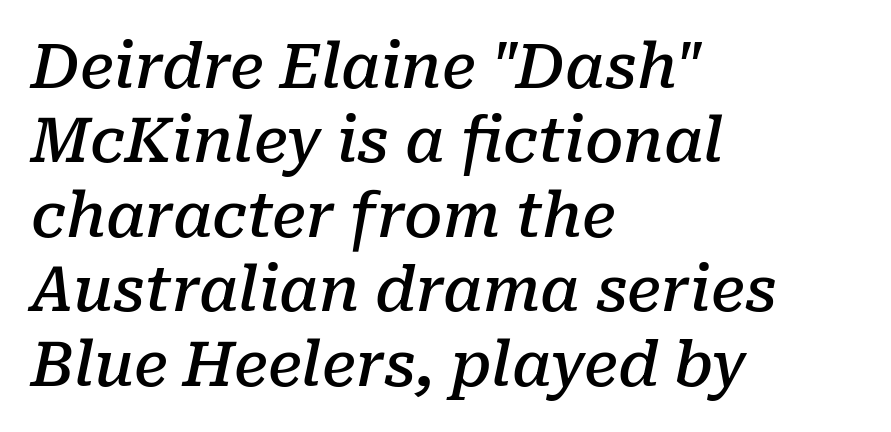
The image shows 61 px semibold serif type, italic (leaning right); set left-aligned, line spacing 1.22x, normal letter spacing, not underlined; low stroke contrast and a medium x-height.
